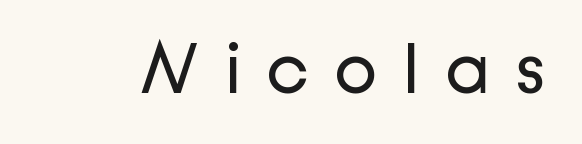
The image shows 71 px regular-weight sans-serif type, upright; set unusually wide letter spacing (+0.36 em), not underlined; low stroke contrast and a medium x-height.
